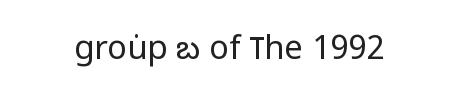
The image shows 33 px regular-weight, condensed sans-serif type, upright; set normal letter spacing, not underlined; low stroke contrast and a large x-height.
